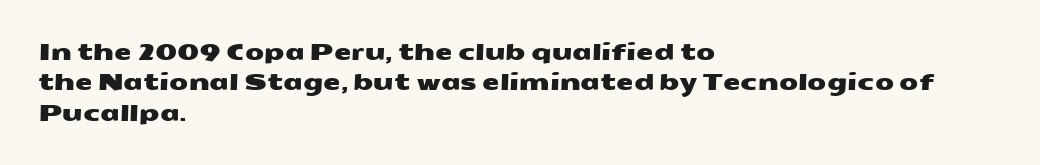
Q: Is the text underlined? A: No.
Q: How is the paragraph aligned? A: Left-aligned.
Q: Is the spacing between letters normal or unusually wide? A: Normal.
Q: Is the spacing between lines tight, normal or loose? A: Normal.
